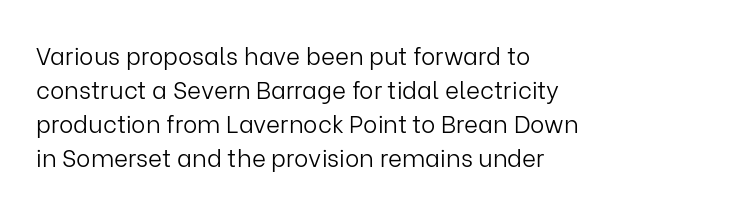
{"italic": "no", "bold": "no", "underline": "no", "align": "left", "line_spacing": "normal", "line_spacing_ratio": 1.41, "letter_spacing": "normal", "letter_spacing_em": 0.0, "glyph_px": 24}
